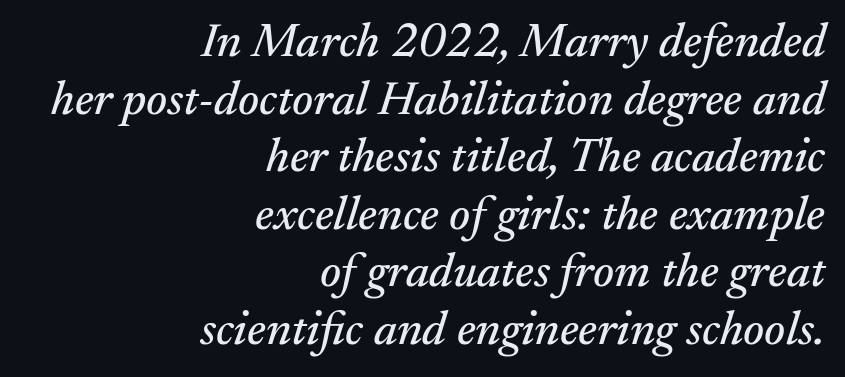
Think of a printed novel: that variable character pitch is what you see here. Words appear dense and cohesive because spacing is normal. The lettering tilts uniformly, giving the passage an italic look. The passage shown is typeset with a serif family.
